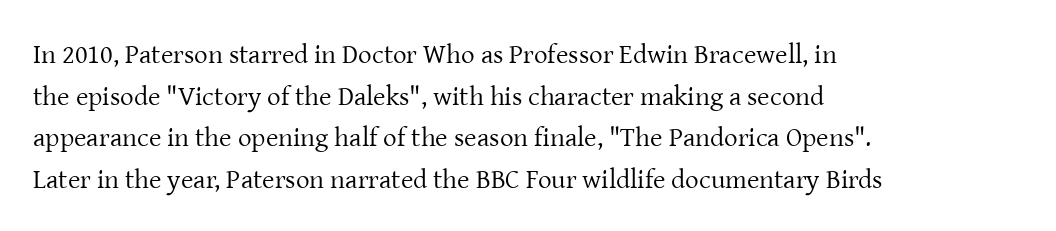
Q: Is the text bold? A: No.
Q: Is the text italic (slanted)? A: No, it is upright.
Q: Is the text underlined? A: No.
Q: How is the paragraph aligned? A: Left-aligned.
Q: Is the spacing between letters normal or unusually wide? A: Normal.
Q: Is the spacing between lines tight, normal or loose? A: Normal.
